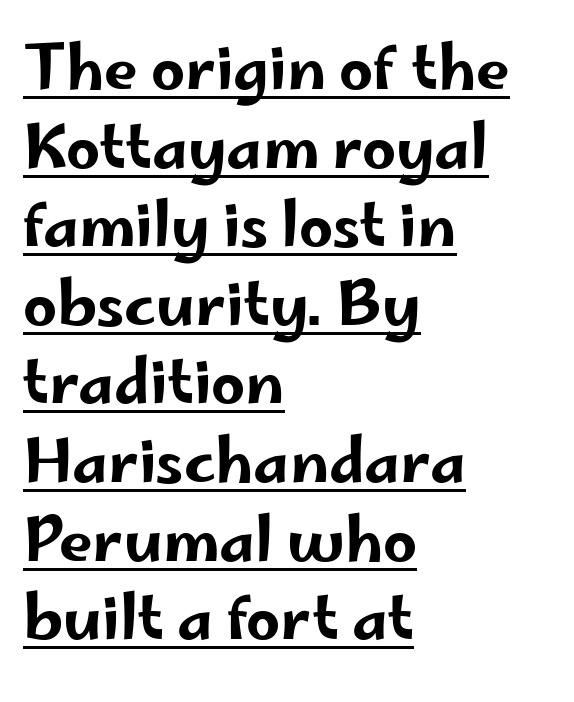
The image shows 60 px wide sans-serif type, upright; set left-aligned, normal line spacing (1.31x), normal letter spacing, underlined; low stroke contrast and a small x-height.
